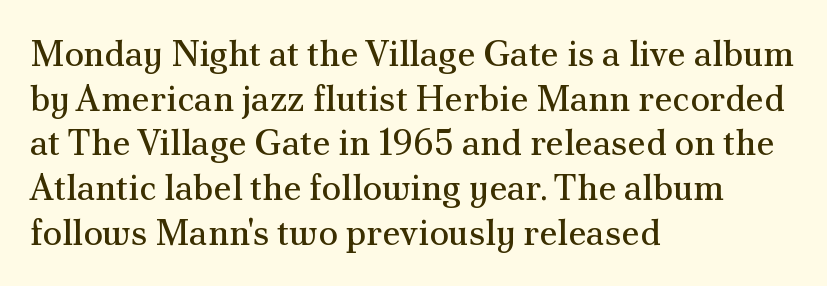
{"serif": "yes", "italic": "no", "bold": "no", "weight": "regular", "width": "normal", "stroke_contrast": "medium", "x_height": "small", "monospaced": "no", "underline": "no", "align": "left", "line_spacing_ratio": 1.24, "letter_spacing": "normal", "letter_spacing_em": 0.0, "glyph_px": 36}
